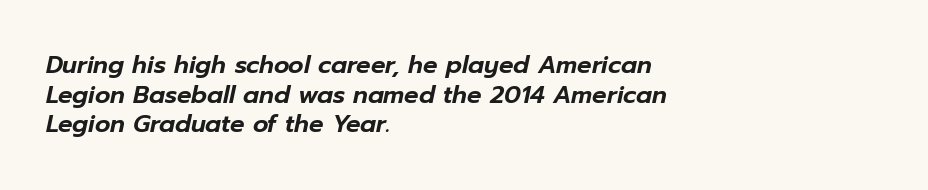
Q: Is the text italic (slanted)? A: Yes, it leans right by about 12 degrees.
Q: Is the text underlined? A: No.
Q: How is the paragraph aligned? A: Left-aligned.
Q: Is the spacing between letters normal or unusually wide? A: Normal.
